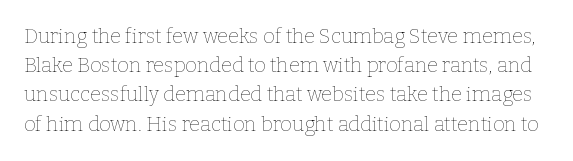
Q: Is the text bold? A: No.
Q: Is the text italic (slanted)? A: No, it is upright.
Q: Is the text underlined? A: No.
Q: Is the spacing between letters normal or unusually wide? A: Normal.
Q: Is the spacing between lines tight, normal or loose? A: Normal.
